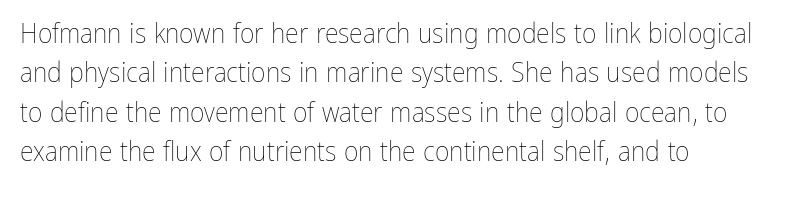
You could not count columns in this text — the font is proportionally spaced. The baseline area is clear. The lines are quadded left. Heaviness? Minimal to ordinary, like unemphasized prose. The lettering stays uniformly vertical, giving the passage a roman look. Whoever set this chose a conventional vertical rhythm.
